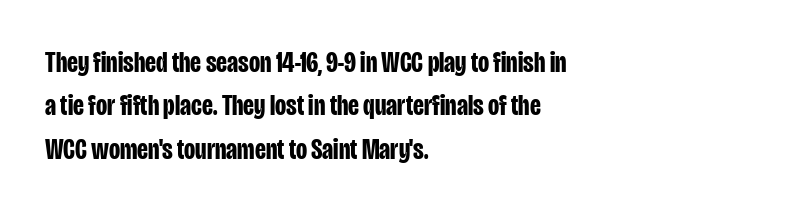
The image shows 29 px bold, condensed sans-serif type, upright; set left-aligned, normal line spacing (1.5x), normal letter spacing, not underlined; low stroke contrast and a large x-height.
